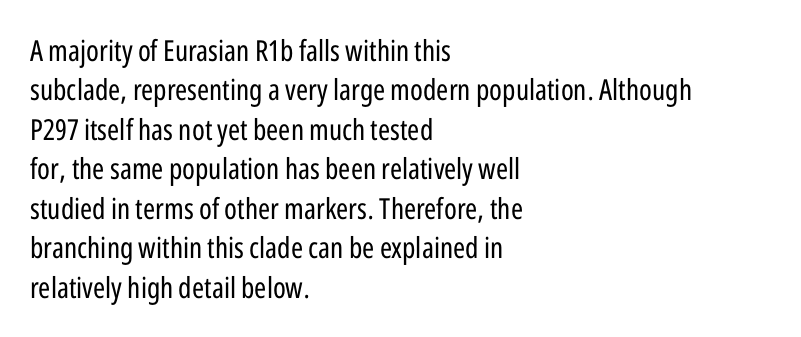
The image shows 29 px regular-weight, condensed sans-serif type, upright; set left-aligned, normal line spacing (1.36x), normal letter spacing, not underlined; low stroke contrast and a medium x-height.
